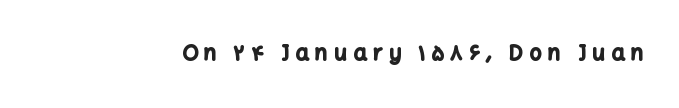
{"italic": "no", "bold": "yes", "underline": "no", "letter_spacing": "wide", "letter_spacing_em": 0.31, "glyph_px": 21}
